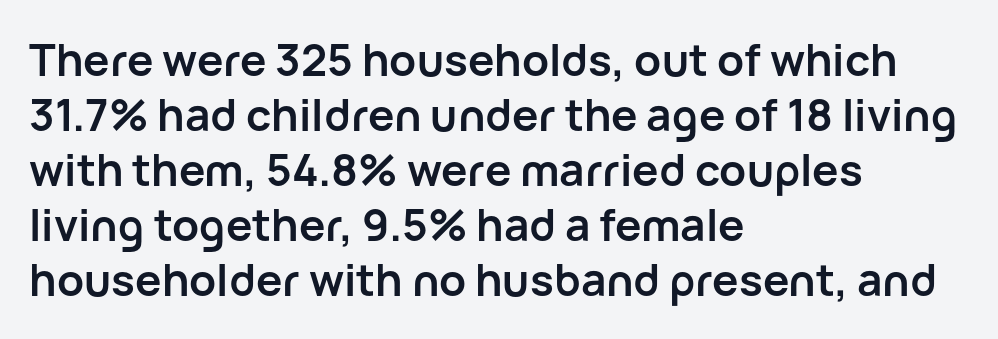
Q: Is the text bold? A: Yes.
Q: Is the text italic (slanted)? A: No, it is upright.
Q: Is the typeface a serif or a sans-serif typeface? A: Sans-serif.
Q: Is the text underlined? A: No.
Q: How is the paragraph aligned? A: Left-aligned.
Q: Is the spacing between letters normal or unusually wide? A: Normal.
Q: Is the spacing between lines tight, normal or loose? A: Normal.
Q: Width (condensed, normal, or wide)? A: Normal.
Q: Stroke contrast? A: Low.
Q: x-height? A: Medium.
Q: Monospaced? A: No.
